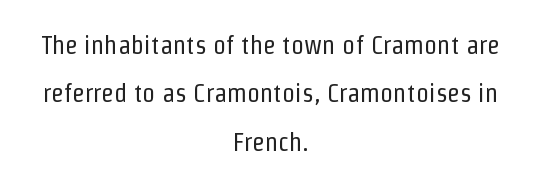
The image shows 26 px text type, upright; set centered, line spacing 1.86x, normal letter spacing, not underlined.
